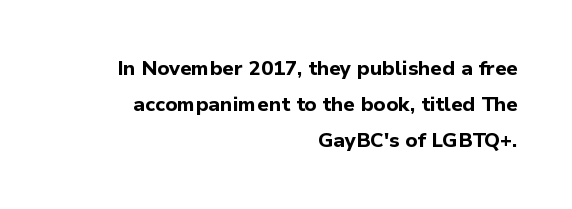
Right-aligned paragraph, ragged on the left. Honestly, the letter spacing is just normal — you wouldn't notice it. Characters remain perfectly vertical along every line. This is heavy type, rendered in bold. The space directly below the letters is spotless.
